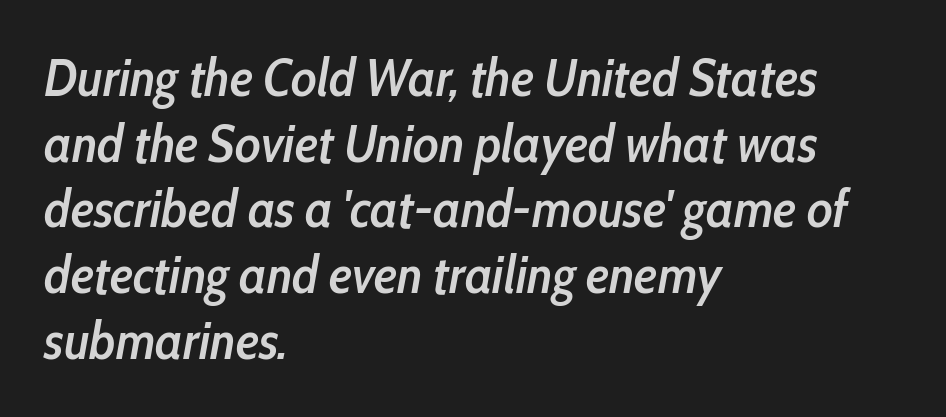
{"italic": "yes", "lean": "right", "slant_degrees": 10, "bold": "semi", "weight": "semibold", "width": "condensed", "stroke_contrast": "low", "x_height": "medium", "monospaced": "no", "underline": "no", "align": "left", "line_spacing_ratio": 1.24, "letter_spacing": "normal", "letter_spacing_em": 0.0, "glyph_px": 53}
